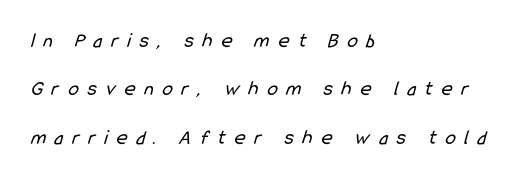
The image shows 21 px text type; set left-aligned, loose line spacing (2.3x), unusually wide letter spacing (+0.42 em), not underlined.
